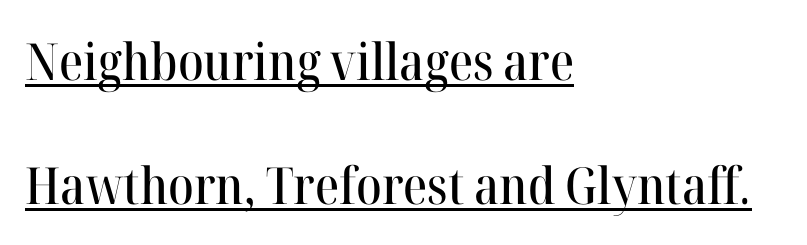
The image shows 51 px serif type, upright; set left-aligned, loose line spacing (2.44x), normal letter spacing, underlined; high stroke contrast and a medium x-height.
